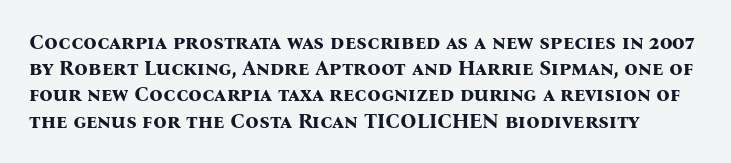
{"italic": "no", "bold": "yes", "underline": "no", "line_spacing": "normal", "line_spacing_ratio": 1.25, "letter_spacing": "normal", "letter_spacing_em": 0.0, "glyph_px": 21}
